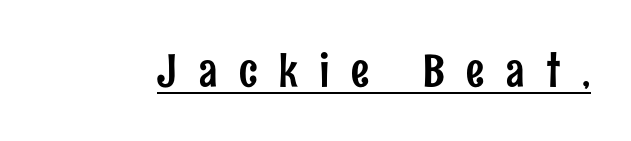
{"serif": "no", "italic": "no", "width": "condensed", "stroke_contrast": "low", "x_height": "medium", "monospaced": "no", "underline": "yes", "letter_spacing": "wide", "letter_spacing_em": 0.49, "glyph_px": 45}
